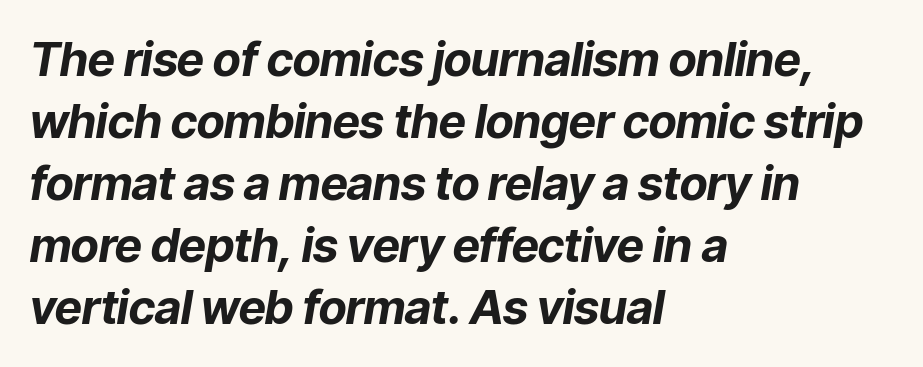
The image shows 47 px bold type, italic (leaning right); set left-aligned, normal line spacing (1.32x), normal letter spacing, not underlined; low stroke contrast and a medium x-height.
